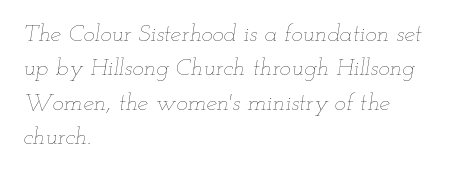
{"italic": "yes", "lean": "right", "slant_degrees": 12, "bold": "no", "underline": "no", "align": "left", "line_spacing": "normal", "line_spacing_ratio": 1.43, "letter_spacing": "normal", "letter_spacing_em": 0.0, "glyph_px": 24}
